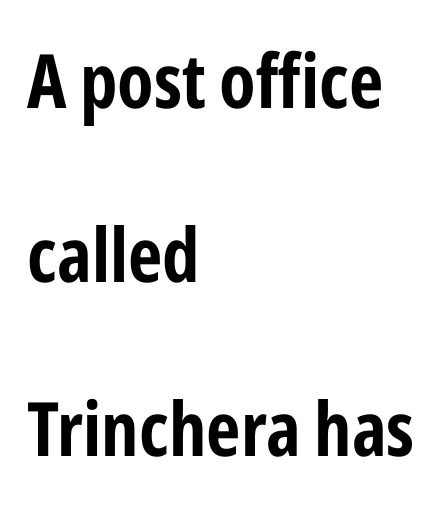
Q: Is the text bold? A: Yes.
Q: Is the text italic (slanted)? A: No, it is upright.
Q: Is the typeface a serif or a sans-serif typeface? A: Sans-serif.
Q: Is the text underlined? A: No.
Q: How is the paragraph aligned? A: Left-aligned.
Q: Is the spacing between letters normal or unusually wide? A: Normal.
Q: Is the spacing between lines tight, normal or loose? A: Loose.
Q: Width (condensed, normal, or wide)? A: Condensed.
Q: Stroke contrast? A: Low.
Q: x-height? A: Medium.
Q: Monospaced? A: No.
